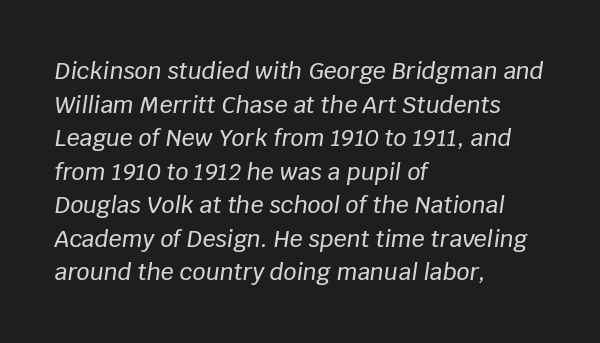
The glyphs are unaccompanied by any horizontal stroke below them. Teacher's note: observe the even left margin — that is flush-left alignment. This sample uses an oblique cut, with every glyph tilted off the vertical. The rendering keeps characters at their native spacing.
